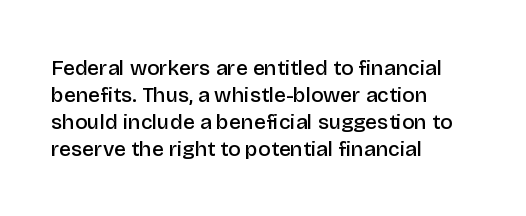
Q: Is the text bold? A: Semi-bold.
Q: Is the text italic (slanted)? A: No, it is upright.
Q: Is the text underlined? A: No.
Q: How is the paragraph aligned? A: Left-aligned.
Q: Is the spacing between letters normal or unusually wide? A: Normal.
Q: Is the spacing between lines tight, normal or loose? A: Normal.
